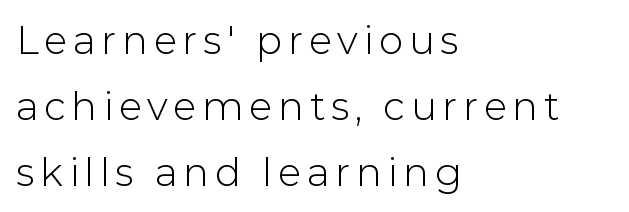
The face used here is a sans, in the tradition of grotesques and geometrics. One-word summary of the alignment: left. Proportional: the letters do not fall into vertical columns. One glance says typical: line gaps are just what's usual. Posture: straight, roman, zero tilt.
